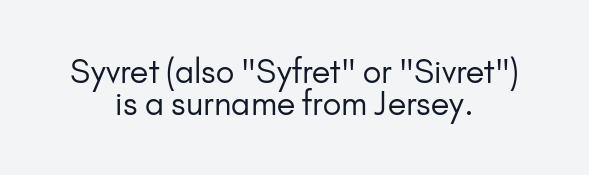
The image shows 32 px regular-weight sans-serif type, upright; set centered, tight line spacing (1.0x), normal letter spacing, not underlined; low stroke contrast and a small x-height.
